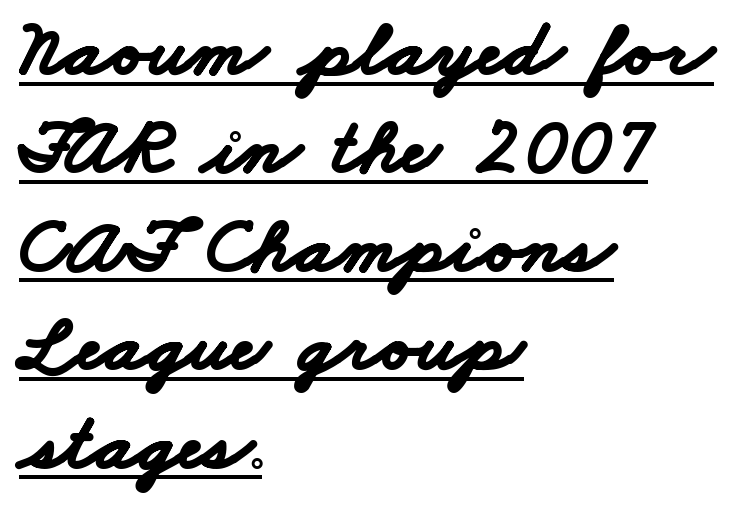
A typesetter would call this proportional, since set widths differ per character. Compared with an ordinary text face, these strokes are far heavier — a full bold. The sample's only ornament is a line tracing under the words. Is the letter spacing exaggerated? No — it looks like the ordinary default.
